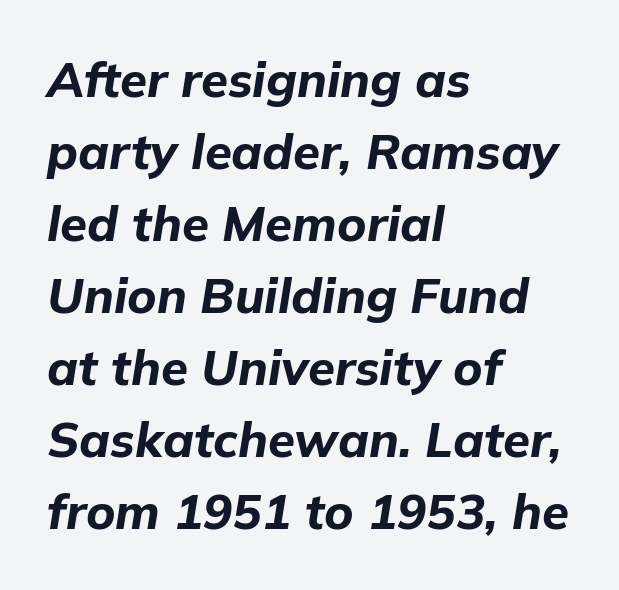
The image shows 49 px bold type, italic (leaning right); set left-aligned, normal line spacing (1.47x), normal letter spacing, not underlined; low stroke contrast and a medium x-height.
